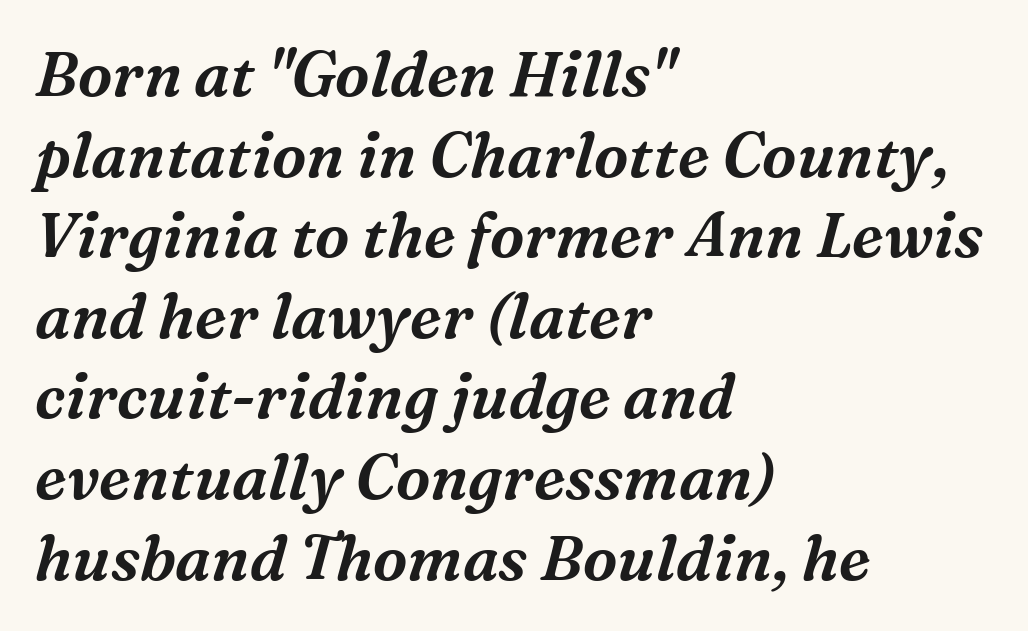
Q: Is the text italic (slanted)? A: Yes, it leans right by about 16 degrees.
Q: Is the typeface a serif or a sans-serif typeface? A: Serif.
Q: Is the text underlined? A: No.
Q: How is the paragraph aligned? A: Left-aligned.
Q: Is the spacing between letters normal or unusually wide? A: Normal.
Q: Is the spacing between lines tight, normal or loose? A: Normal.
Q: Width (condensed, normal, or wide)? A: Normal.
Q: Stroke contrast? A: Medium.
Q: x-height? A: Medium.
Q: Monospaced? A: No.
